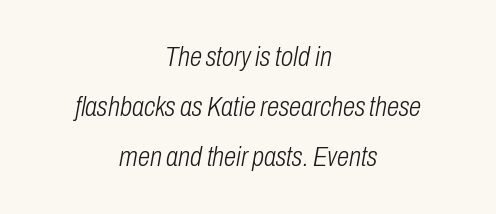
Q: Is the text bold? A: No.
Q: Is the text italic (slanted)? A: Yes, it leans right by about 10 degrees.
Q: Is the text underlined? A: No.
Q: How is the paragraph aligned? A: Centered.
Q: Is the spacing between letters normal or unusually wide? A: Normal.
Q: Width (condensed, normal, or wide)? A: Condensed.
Q: Stroke contrast? A: Low.
Q: x-height? A: Medium.
Q: Monospaced? A: No.
